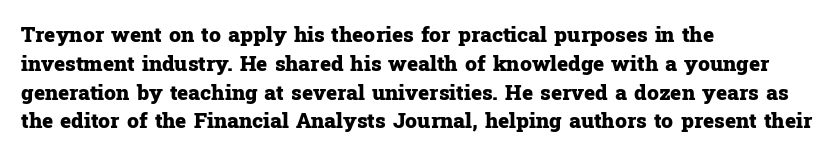
Leftover space on each line is placed entirely after the last word. The baseline area is clear. Tracking value appears to be zero — textbook default spacing. Is the type bold? Yes — the strokes are clearly thick and heavy.
